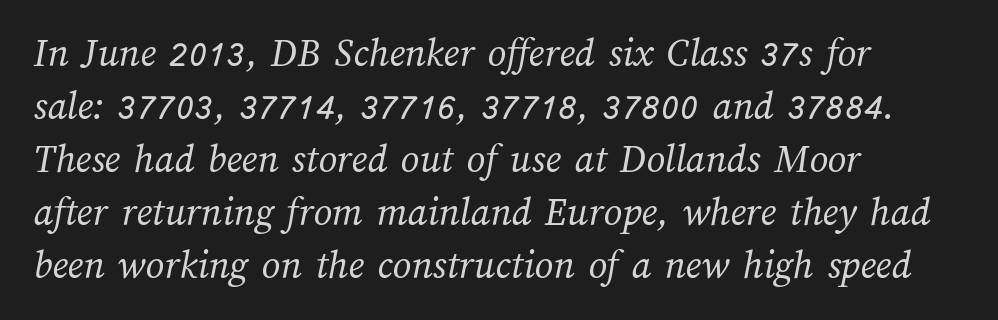
{"bold": "no", "weight": "regular", "width": "normal", "stroke_contrast": "medium", "x_height": "medium", "monospaced": "no", "underline": "no", "align": "left", "line_spacing": "normal", "line_spacing_ratio": 1.29, "letter_spacing": "normal", "letter_spacing_em": 0.0, "glyph_px": 41}
